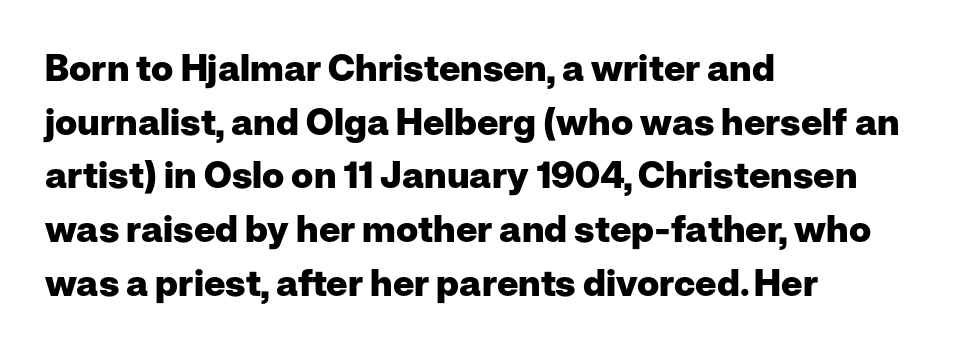
{"serif": "no", "italic": "no", "bold": "yes", "weight": "heavy", "width": "normal", "stroke_contrast": "low", "x_height": "medium", "monospaced": "no", "underline": "no", "align": "left", "line_spacing": "normal", "line_spacing_ratio": 1.45, "letter_spacing": "normal", "letter_spacing_em": 0.0, "glyph_px": 37}
